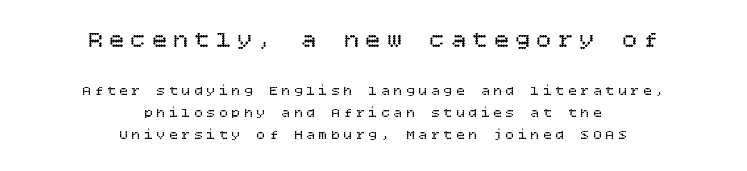
Of the two passages, the one on top uses the larger point size. A normal amount of white space separates one row of letters from the next. Is the block centered? Yes — each line is placed symmetrically about the middle. The font is comparable to plain body text, perhaps lighter. Words appear elongated and porous because spacing is wide.
